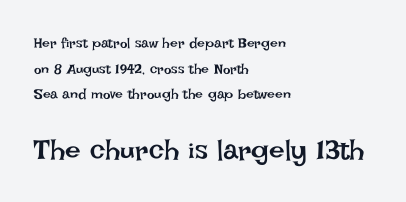
Q: Is the text bold? A: No.
Q: Is the text italic (slanted)? A: No, it is upright.
Q: Is the text underlined? A: No.
Q: How is the paragraph aligned? A: Left-aligned.
Q: Is the spacing between letters normal or unusually wide? A: Normal.
Q: Which block of text is set in a larger size, the first (top) or the second (bottom)? A: The second (bottom) one.
Q: Width (condensed, normal, or wide)? A: Normal.
Q: Stroke contrast? A: Low.
Q: x-height? A: Large.
Q: Monospaced? A: No.
